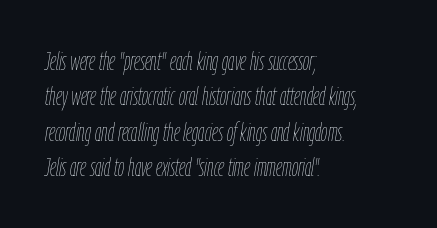
The image shows 25 px text type, italic (leaning right); set left-aligned, normal line spacing (1.42x), normal letter spacing, not underlined.
